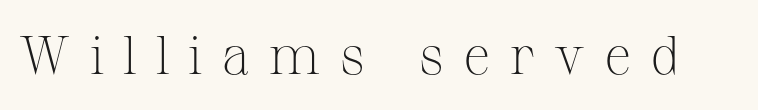
The image shows 54 px light serif type, upright; set unusually wide letter spacing (+0.35 em), not underlined; medium stroke contrast and a medium x-height.
